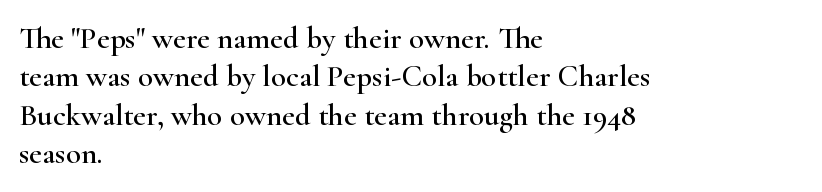
Q: Is the text italic (slanted)? A: No, it is upright.
Q: Is the typeface a serif or a sans-serif typeface? A: Serif.
Q: Is the text underlined? A: No.
Q: How is the paragraph aligned? A: Left-aligned.
Q: Is the spacing between letters normal or unusually wide? A: Normal.
Q: Width (condensed, normal, or wide)? A: Wide.
Q: Stroke contrast? A: High.
Q: x-height? A: Small.
Q: Monospaced? A: No.
